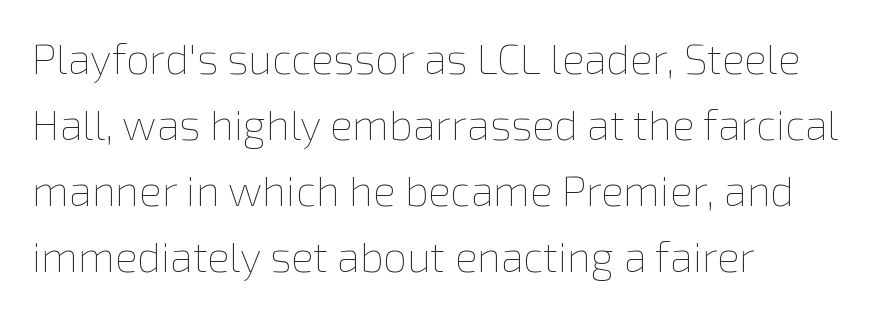
If you measured baseline to baseline, you'd find a middling distance. This rendering uses left alignment, leaving the right contour irregular. Varying glyph widths throughout — classic text-font behaviour. Nope, not italic — everything's standing straight.
